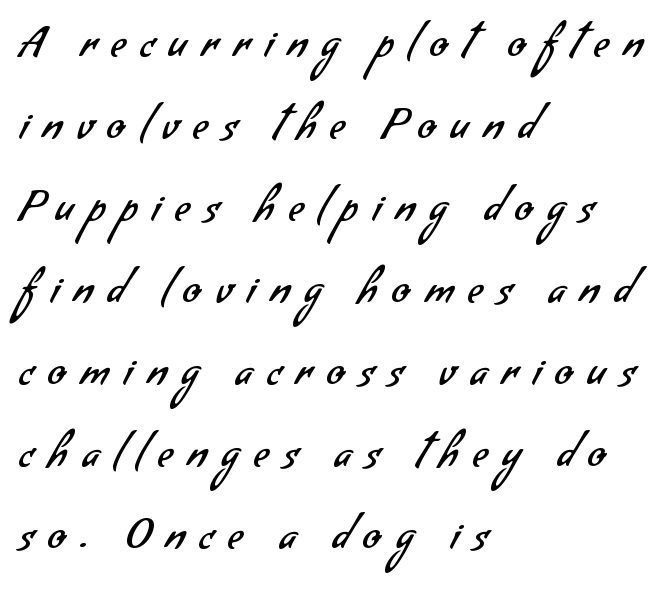
Short note: letters widely spaced. Look at the bottom of the vertical strokes: they stop flat, with no serifs. These lines are set flush left with a ragged right edge. Weight class: somewhere from thin through regular.
